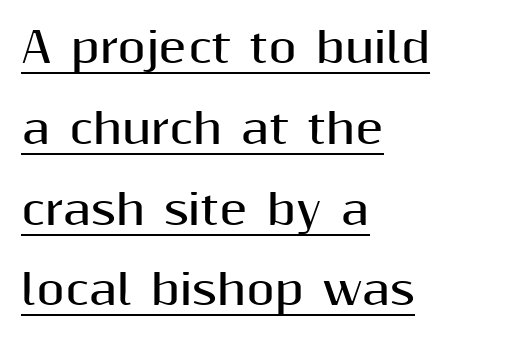
Q: Is the text bold? A: Yes.
Q: Is the text italic (slanted)? A: No, it is upright.
Q: Is the typeface a serif or a sans-serif typeface? A: Sans-serif.
Q: Is the text underlined? A: Yes.
Q: How is the paragraph aligned? A: Left-aligned.
Q: Is the spacing between letters normal or unusually wide? A: Normal.
Q: Is the spacing between lines tight, normal or loose? A: Loose.
Q: Width (condensed, normal, or wide)? A: Normal.
Q: Stroke contrast? A: Medium.
Q: x-height? A: Medium.
Q: Monospaced? A: No.
